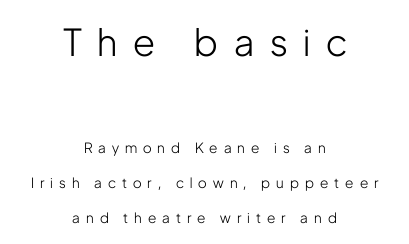
{"serif": "no", "italic": "no", "bold": "no", "weight": "light", "width": "condensed", "stroke_contrast": "low", "x_height": "medium", "monospaced": "no", "underline": "no", "align": "center", "line_spacing": "loose", "line_spacing_ratio": 2.48, "letter_spacing": "wide", "letter_spacing_em": 0.43, "larger_block": "first", "size_ratio": 2.64, "glyph_px": 37}
